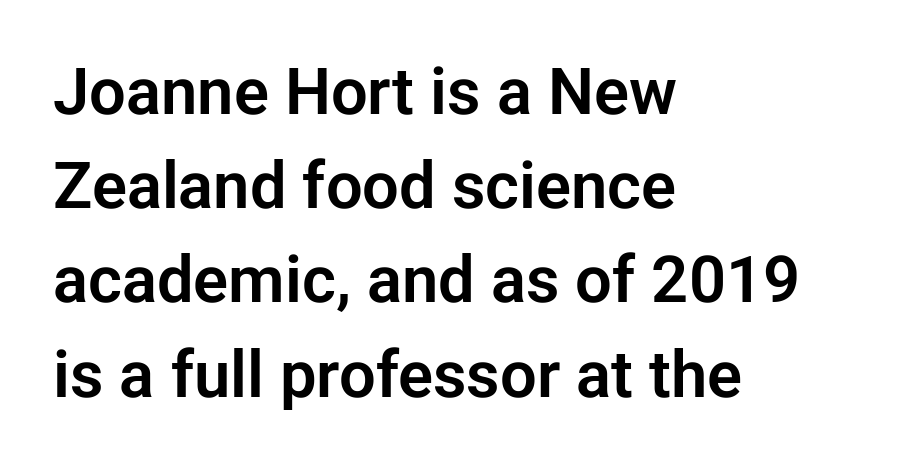
The image shows 65 px sans-serif type, upright; set left-aligned, normal line spacing (1.45x), normal letter spacing, not underlined; low stroke contrast and a medium x-height.
